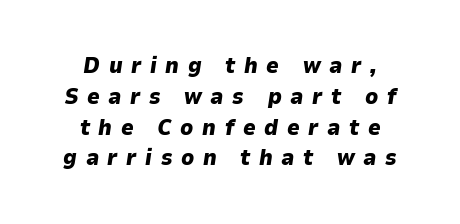
Looking at the ascenders, they clearly lean. Reading down the block, each line starts at a different indent, mirrored at its end. Plenty of ink on the page — the face is bold. No word sits above an underline. Horizontal bands of white between lines are of average thickness.
